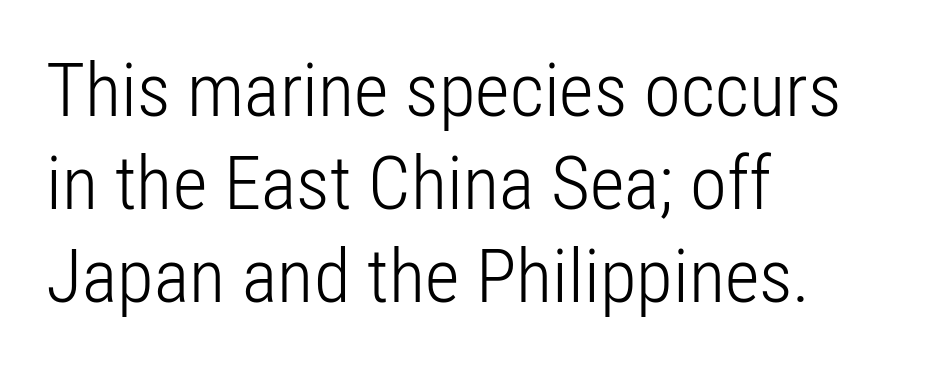
Spacing verdict: proportional, widths tailored to each character. One-word summary of the alignment: left. The passage shown has conventional tracking throughout. The font is comparable to plain body text, perhaps lighter. This is the regular roman posture of the typeface. Unmarked baselines from the first word to the last.
